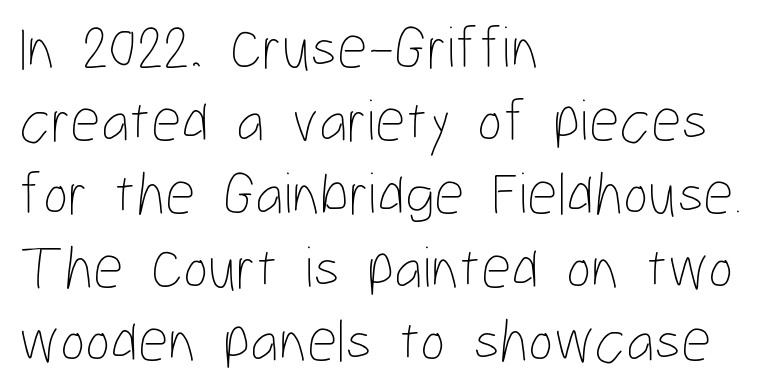
The image shows 60 px thin, condensed type, upright; set left-aligned, line spacing 1.22x, normal letter spacing, not underlined; low stroke contrast and a medium x-height.
